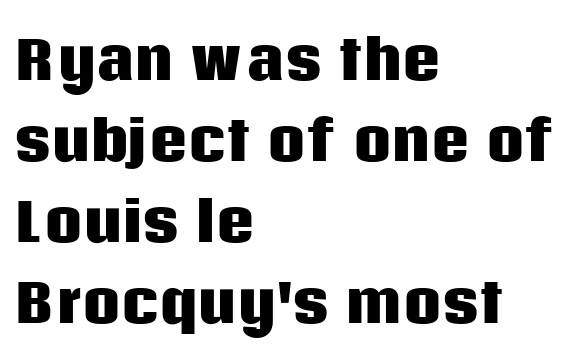
Q: Is the text bold? A: Yes.
Q: Is the text italic (slanted)? A: No, it is upright.
Q: Is the typeface a serif or a sans-serif typeface? A: Sans-serif.
Q: Is the text underlined? A: No.
Q: How is the paragraph aligned? A: Left-aligned.
Q: Is the spacing between letters normal or unusually wide? A: Normal.
Q: Is the spacing between lines tight, normal or loose? A: Normal.
Q: Width (condensed, normal, or wide)? A: Normal.
Q: Stroke contrast? A: Low.
Q: x-height? A: Large.
Q: Monospaced? A: No.
